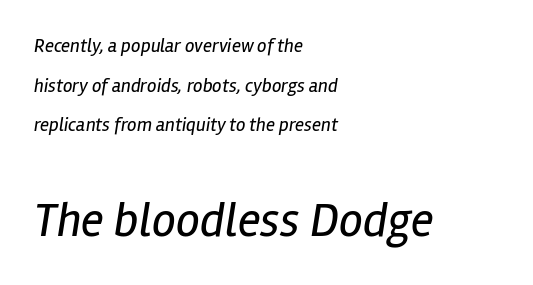
Q: Is the text bold? A: No.
Q: Is the text italic (slanted)? A: Yes, it leans right by about 12 degrees.
Q: Is the text underlined? A: No.
Q: How is the paragraph aligned? A: Left-aligned.
Q: Is the spacing between letters normal or unusually wide? A: Normal.
Q: Is the spacing between lines tight, normal or loose? A: Loose.
Q: Which block of text is set in a larger size, the first (top) or the second (bottom)? A: The second (bottom) one.
Q: Width (condensed, normal, or wide)? A: Condensed.
Q: Stroke contrast? A: Low.
Q: x-height? A: Medium.
Q: Monospaced? A: No.
